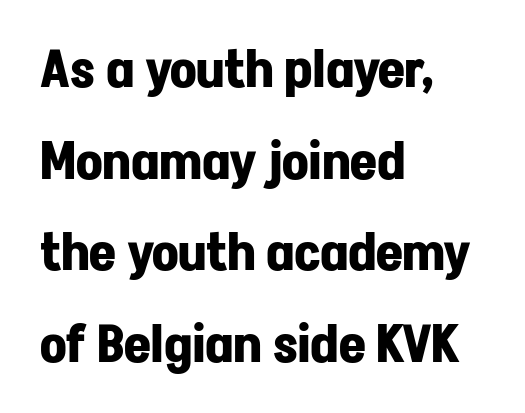
The font family rendered here belongs to the sans-serif group. Every character sits straight up, as roman type does. Has an underline been added? It has not. No extra tracking has been applied to these lines.
